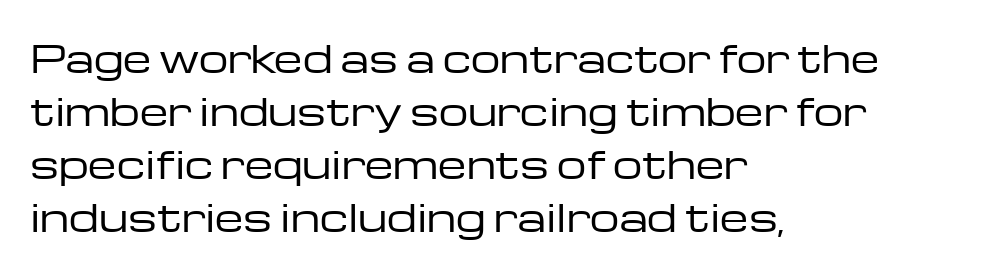
The image shows 37 px regular-weight, wide sans-serif type, upright; set left-aligned, normal line spacing (1.43x), normal letter spacing, not underlined; low stroke contrast and a medium x-height.
